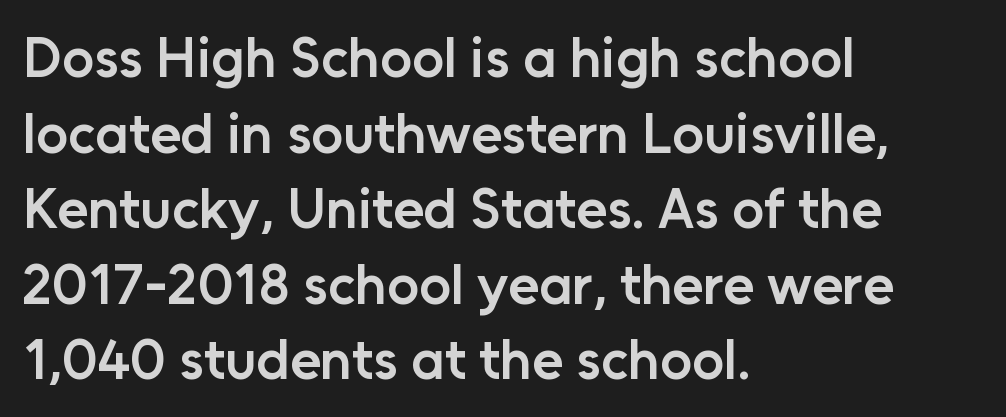
Are there feet on the stems? There aren't — it's a sans. The rag falls on the right side of this text block. This sample keeps an unexceptional amount of space between lines. A bare baseline throughout the passage. As a designer I'd log this as weight 600, semibold. In terms of posture, this sample is upright.
